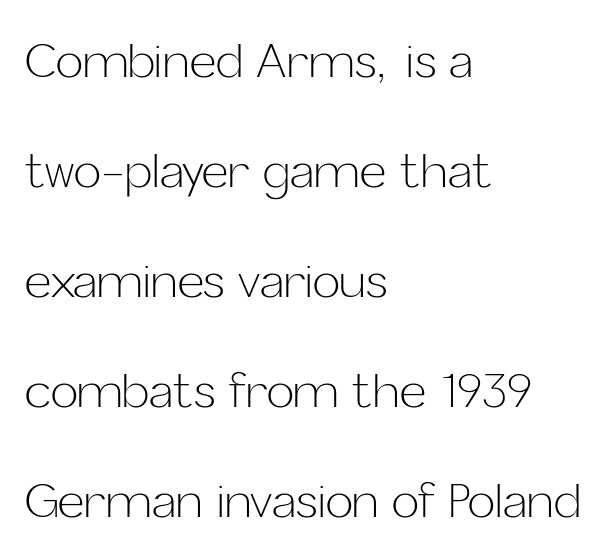
{"serif": "no", "italic": "no", "bold": "no", "weight": "light", "width": "normal", "stroke_contrast": "low", "x_height": "medium", "monospaced": "no", "underline": "no", "align": "left", "line_spacing": "loose", "line_spacing_ratio": 2.39, "letter_spacing": "normal", "letter_spacing_em": 0.0, "glyph_px": 46}
